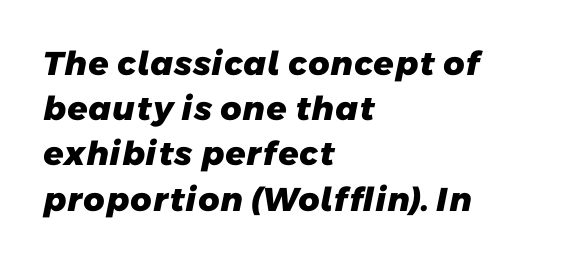
Q: Is the text bold? A: Yes.
Q: Is the typeface a serif or a sans-serif typeface? A: Sans-serif.
Q: Is the text underlined? A: No.
Q: How is the paragraph aligned? A: Left-aligned.
Q: Is the spacing between letters normal or unusually wide? A: Normal.
Q: Is the spacing between lines tight, normal or loose? A: Normal.
Q: Width (condensed, normal, or wide)? A: Normal.
Q: Stroke contrast? A: Low.
Q: x-height? A: Medium.
Q: Monospaced? A: No.
